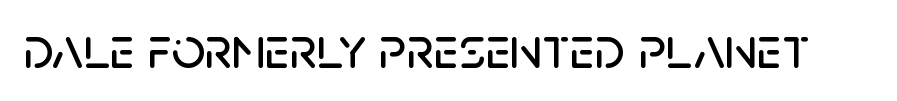
{"serif": "no", "italic": "no", "width": "normal", "stroke_contrast": "low", "x_height": "large", "monospaced": "no", "underline": "no", "letter_spacing": "normal", "letter_spacing_em": 0.0, "glyph_px": 59}
